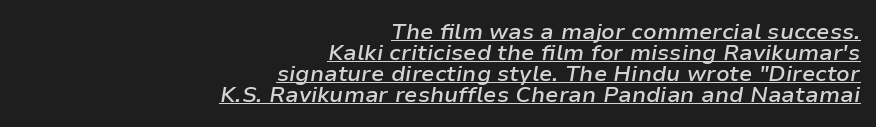
These lines stack with their right ends in a neat column. Compared with ordinary roman type, these characters are visibly tilted. Emphasis is given by a line drawn under the lettering. Students, note that the glyphs here touch the page at normal intervals. Compared with typical paragraphs, the rows here are closer together.
